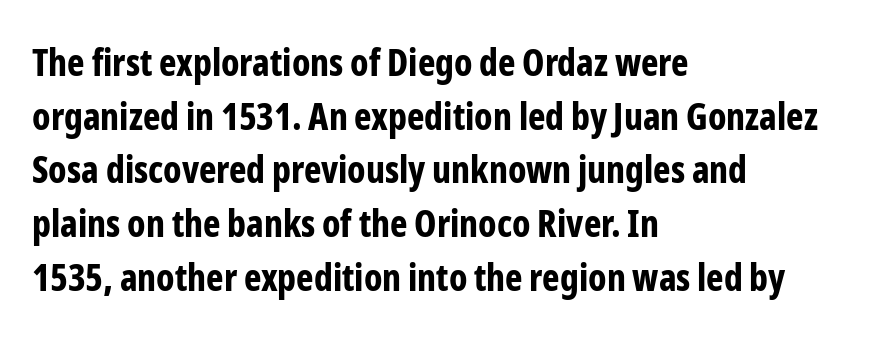
The image shows 37 px bold, condensed sans-serif type, upright; set left-aligned, normal line spacing (1.45x), normal letter spacing, not underlined; low stroke contrast and a medium x-height.
